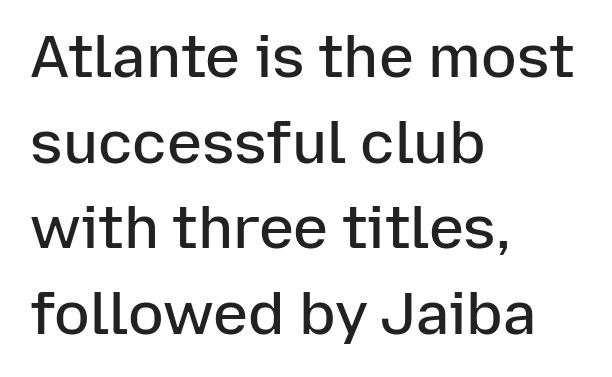
Proportional: the letters do not fall into vertical columns. The baseline area is clear. Leading: standard. Does the copy run flush right? No — it runs flush left.
